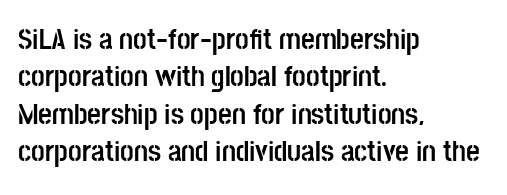
Q: Is the text bold? A: Yes.
Q: Is the text italic (slanted)? A: No, it is upright.
Q: Is the typeface a serif or a sans-serif typeface? A: Sans-serif.
Q: Is the text underlined? A: No.
Q: How is the paragraph aligned? A: Left-aligned.
Q: Is the spacing between letters normal or unusually wide? A: Normal.
Q: Is the spacing between lines tight, normal or loose? A: Normal.
Q: Width (condensed, normal, or wide)? A: Condensed.
Q: Stroke contrast? A: Low.
Q: x-height? A: Large.
Q: Monospaced? A: No.
